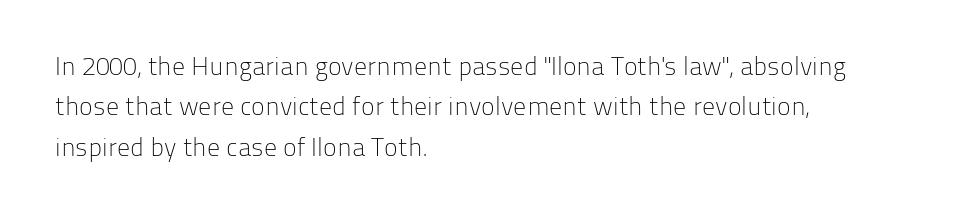
Check the space under the baseline: it is left empty. The type sits square on the baseline with zero lean. Line spacing here is normal. Casual observation: everything's shoved over to the left. Honestly, the letter spacing is just normal — you wouldn't notice it.
